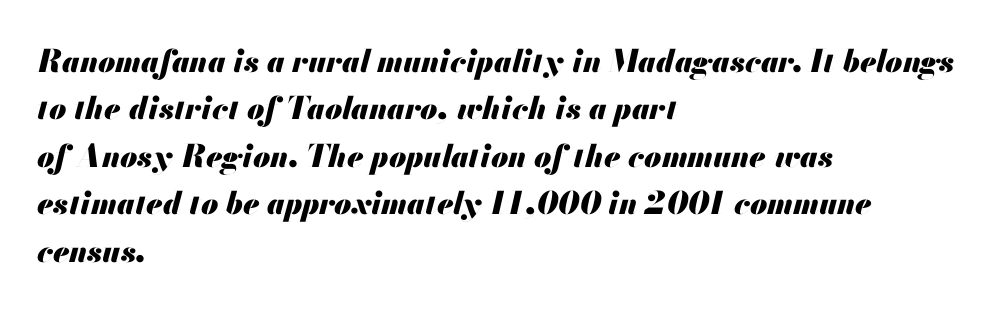
{"italic": "yes", "lean": "right", "slant_degrees": 13, "bold": "yes", "weight": "heavy", "width": "normal", "stroke_contrast": "medium", "x_height": "small", "monospaced": "no", "underline": "no", "align": "left", "line_spacing": "normal", "line_spacing_ratio": 1.53, "letter_spacing": "normal", "letter_spacing_em": 0.0, "glyph_px": 31}
